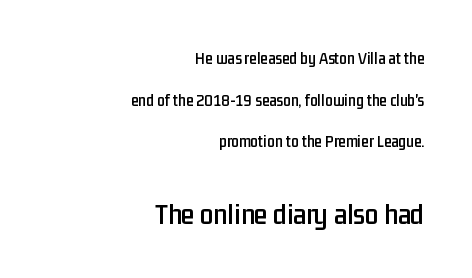
The image shows 30 px condensed sans-serif type, upright; set right-aligned, loose line spacing (2.45x), normal letter spacing, not underlined; the second (bottom) block is 1.76x larger; low stroke contrast and a medium x-height.
